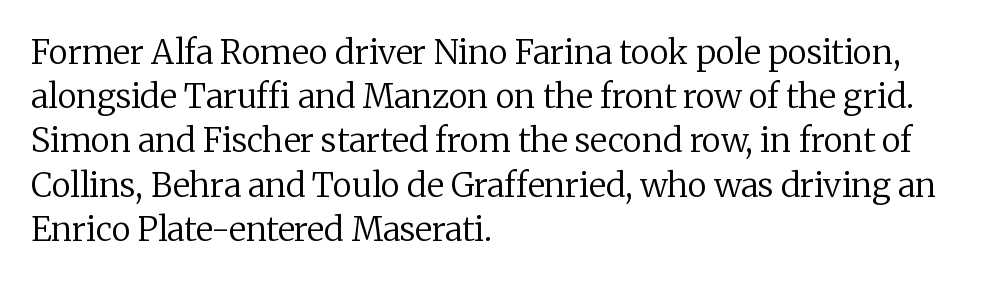
Q: Is the text bold? A: No.
Q: Is the text italic (slanted)? A: No, it is upright.
Q: Is the typeface a serif or a sans-serif typeface? A: Serif.
Q: Is the text underlined? A: No.
Q: How is the paragraph aligned? A: Left-aligned.
Q: Is the spacing between letters normal or unusually wide? A: Normal.
Q: Is the spacing between lines tight, normal or loose? A: Normal.
Q: Width (condensed, normal, or wide)? A: Normal.
Q: Stroke contrast? A: Low.
Q: x-height? A: Medium.
Q: Monospaced? A: No.
